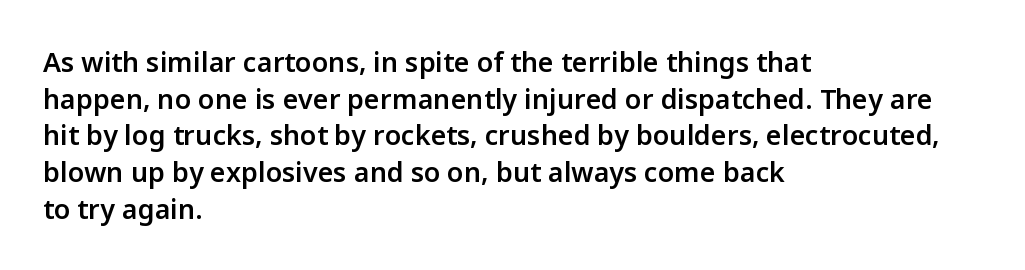
Q: Is the text bold? A: Semi-bold.
Q: Is the text italic (slanted)? A: No, it is upright.
Q: Is the text underlined? A: No.
Q: How is the paragraph aligned? A: Left-aligned.
Q: Is the spacing between letters normal or unusually wide? A: Normal.
Q: Is the spacing between lines tight, normal or loose? A: Normal.
